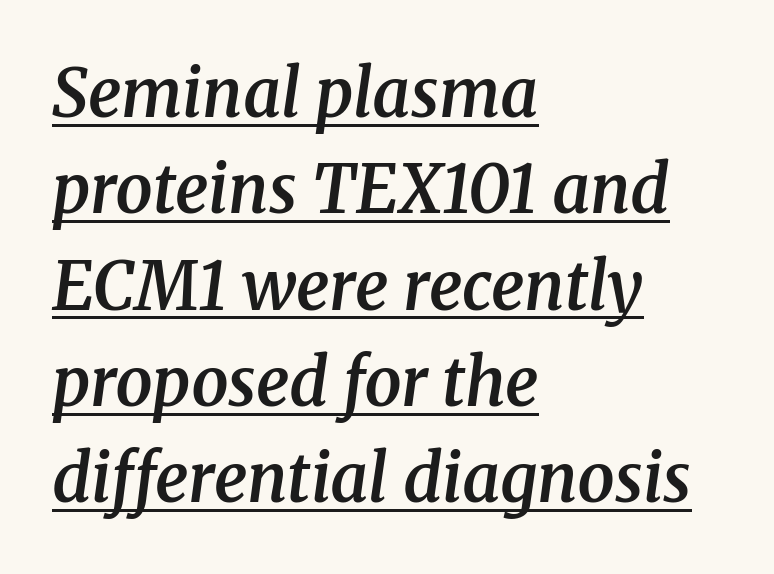
A classic flush-left, rag-right setting is used for this passage. The font's italic variant was chosen for this text. Looks like regular typesetting: each glyph gets only the width it needs. Classification — serif. The face used here appears with an underline applied. Strokes here are thickened, but only to semibold level.
